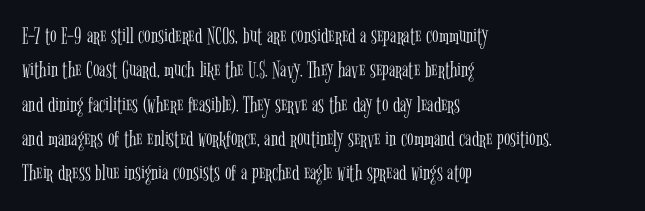
Vertical stems look standard width or narrower in stroke. Default kerning and tracking; the words read as compact shapes. These lines are set flush left with a ragged right edge. The baseline area is clear.
